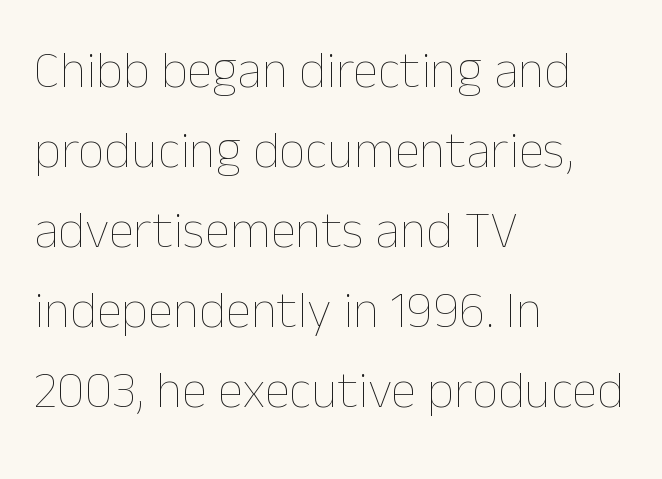
Q: Is the text bold? A: No.
Q: Is the text italic (slanted)? A: No, it is upright.
Q: Is the text underlined? A: No.
Q: How is the paragraph aligned? A: Left-aligned.
Q: Is the spacing between letters normal or unusually wide? A: Normal.
Q: Is the spacing between lines tight, normal or loose? A: Normal.
Q: Width (condensed, normal, or wide)? A: Normal.
Q: Stroke contrast? A: Low.
Q: x-height? A: Medium.
Q: Monospaced? A: No.
